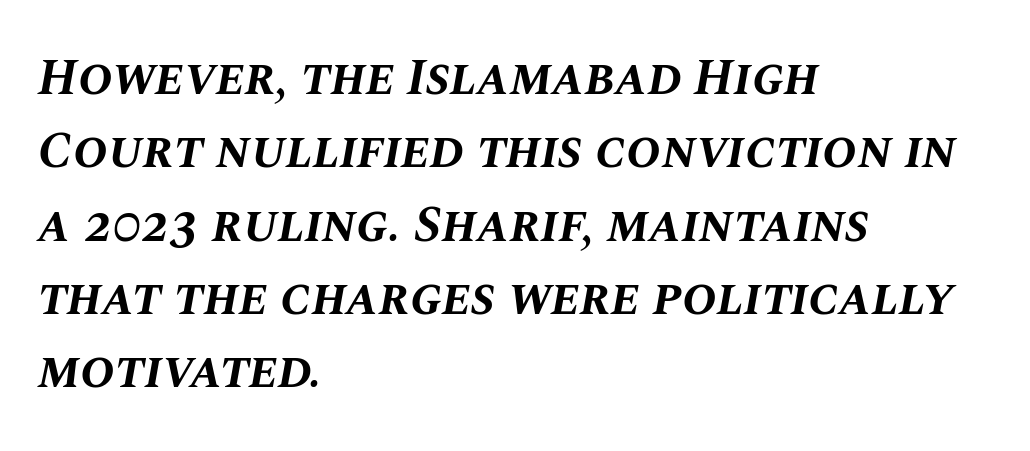
Q: Is the text bold? A: Yes.
Q: Is the text italic (slanted)? A: Yes, it leans right by about 10 degrees.
Q: Is the text underlined? A: No.
Q: How is the paragraph aligned? A: Left-aligned.
Q: Is the spacing between letters normal or unusually wide? A: Normal.
Q: Is the spacing between lines tight, normal or loose? A: Normal.
Q: Width (condensed, normal, or wide)? A: Normal.
Q: Stroke contrast? A: Medium.
Q: x-height? A: Large.
Q: Monospaced? A: No.
